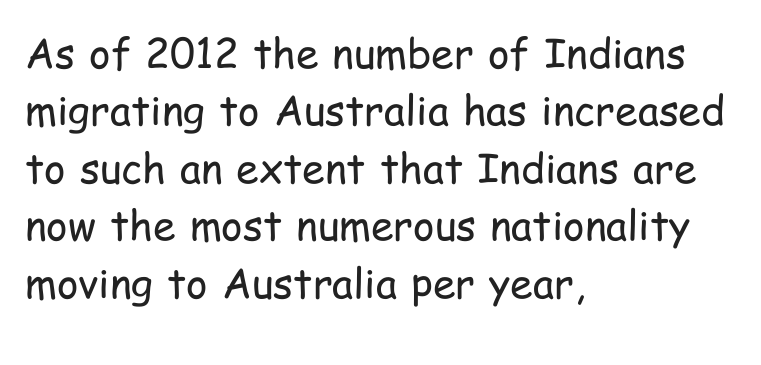
Q: Is the text bold? A: No.
Q: Is the text italic (slanted)? A: No, it is upright.
Q: Is the typeface a serif or a sans-serif typeface? A: Sans-serif.
Q: Is the text underlined? A: No.
Q: How is the paragraph aligned? A: Left-aligned.
Q: Is the spacing between letters normal or unusually wide? A: Normal.
Q: Is the spacing between lines tight, normal or loose? A: Normal.
Q: Width (condensed, normal, or wide)? A: Condensed.
Q: Stroke contrast? A: Low.
Q: x-height? A: Medium.
Q: Monospaced? A: No.
